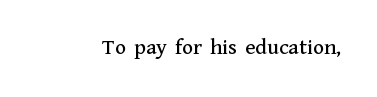
Q: Is the text italic (slanted)? A: No, it is upright.
Q: Is the text underlined? A: No.
Q: Is the spacing between letters normal or unusually wide? A: Normal.
